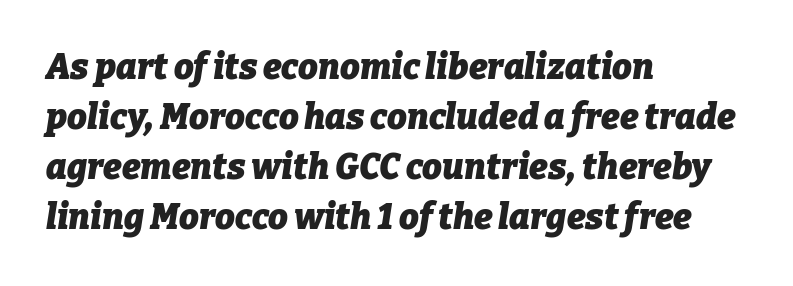
The image shows 35 px heavy type, italic (leaning right); set left-aligned, normal line spacing (1.43x), normal letter spacing, not underlined; low stroke contrast and a medium x-height.
